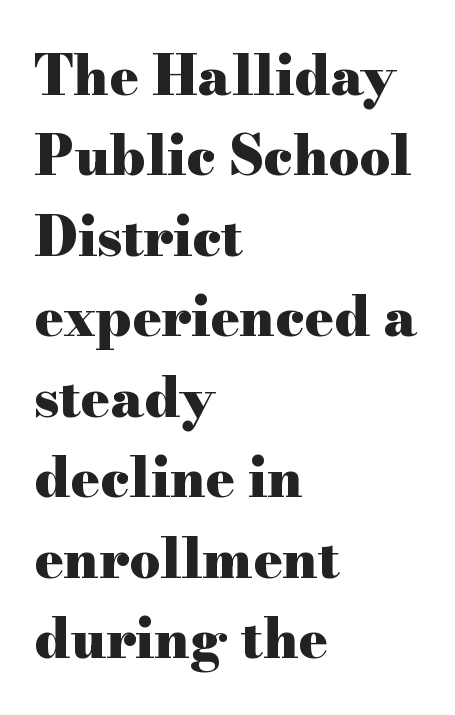
Q: Is the text bold? A: Yes.
Q: Is the text italic (slanted)? A: No, it is upright.
Q: Is the typeface a serif or a sans-serif typeface? A: Serif.
Q: Is the text underlined? A: No.
Q: How is the paragraph aligned? A: Left-aligned.
Q: Is the spacing between letters normal or unusually wide? A: Normal.
Q: Is the spacing between lines tight, normal or loose? A: Normal.
Q: Width (condensed, normal, or wide)? A: Wide.
Q: Stroke contrast? A: High.
Q: x-height? A: Small.
Q: Monospaced? A: No.
